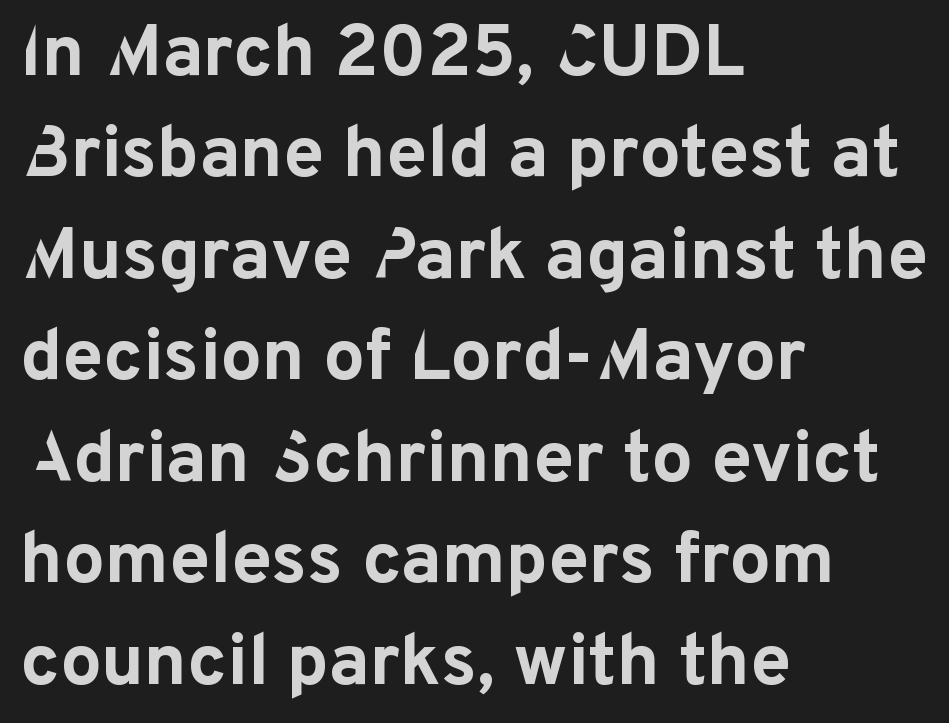
These lines are set flush left with a ragged right edge. Characters remain perfectly vertical along every line. Compared with typical paragraphs, the rows here are spaced about the same. I'd describe the lettering as bold — thick and assertive. Tracking here is standard; glyphs follow each other at the usual distance. The gap between lines stays unmarked.
